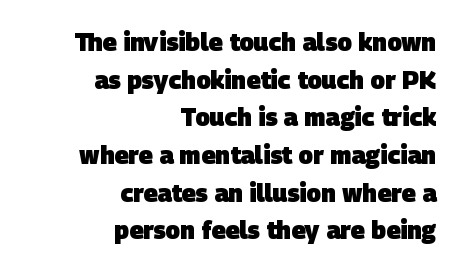
Typesetter's note: full bold, strokes at maximum text heaviness. The horizontal fit of the characters is conventional and even. No word sits above an underline. In CSS terms this would be text-align: right. Regarding leading, the lines here are spaced in the standard way.
